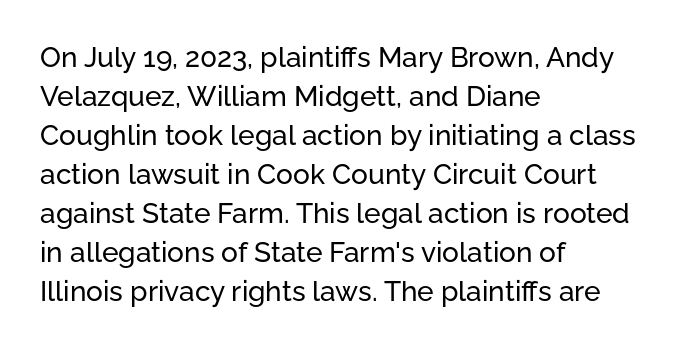
Q: Is the text italic (slanted)? A: No, it is upright.
Q: Is the typeface a serif or a sans-serif typeface? A: Sans-serif.
Q: Is the text underlined? A: No.
Q: How is the paragraph aligned? A: Left-aligned.
Q: Is the spacing between letters normal or unusually wide? A: Normal.
Q: Is the spacing between lines tight, normal or loose? A: Normal.
Q: Width (condensed, normal, or wide)? A: Normal.
Q: Stroke contrast? A: Low.
Q: x-height? A: Medium.
Q: Monospaced? A: No.
